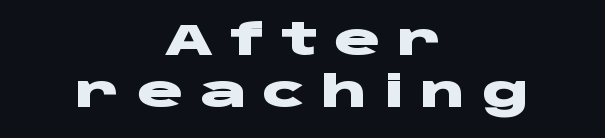
The rendering uses a bold face; every stroke is thick and dark. Ascenders rise straight up at ninety degrees. Descender tails drop into unmarked territory. These lines are composed in type without serifs. Short note: letters widely spaced. A centered setting, common on invitations and titles, is used for this passage.
